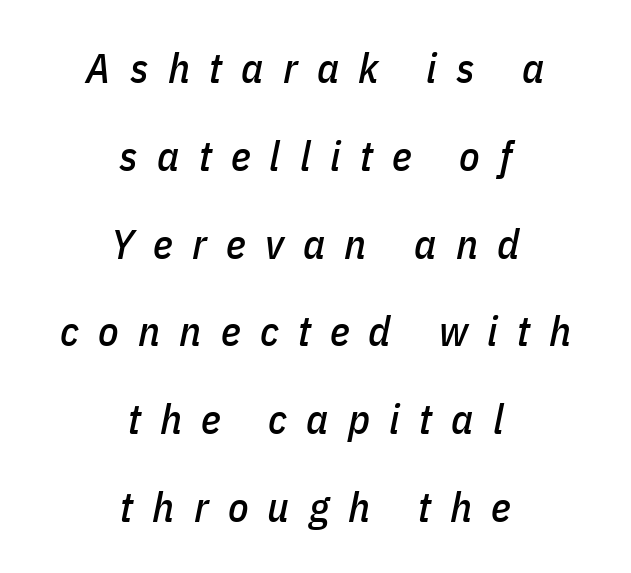
Q: Is the text italic (slanted)? A: Yes, it leans right by about 11 degrees.
Q: Is the text underlined? A: No.
Q: How is the paragraph aligned? A: Centered.
Q: Is the spacing between letters normal or unusually wide? A: Unusually wide.
Q: Is the spacing between lines tight, normal or loose? A: Loose.
Q: Width (condensed, normal, or wide)? A: Condensed.
Q: Stroke contrast? A: Low.
Q: x-height? A: Medium.
Q: Monospaced? A: No.
